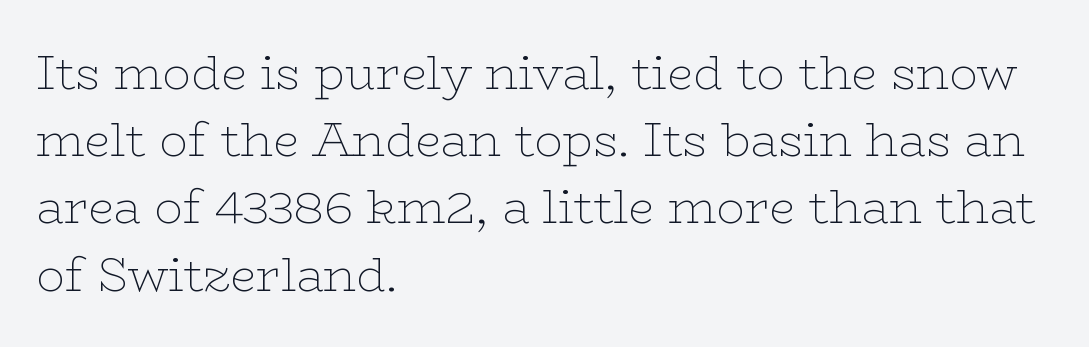
{"serif": "yes", "italic": "no", "bold": "no", "weight": "thin", "width": "wide", "stroke_contrast": "low", "x_height": "medium", "monospaced": "no", "underline": "no", "align": "left", "line_spacing": "normal", "line_spacing_ratio": 1.43, "letter_spacing": "normal", "letter_spacing_em": 0.0, "glyph_px": 47}
